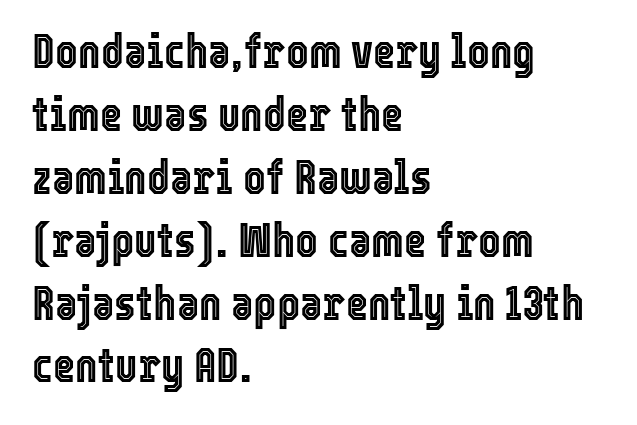
Q: Is the text italic (slanted)? A: No, it is upright.
Q: Is the text underlined? A: No.
Q: How is the paragraph aligned? A: Left-aligned.
Q: Is the spacing between letters normal or unusually wide? A: Normal.
Q: Is the spacing between lines tight, normal or loose? A: Normal.
Q: Width (condensed, normal, or wide)? A: Condensed.
Q: x-height? A: Medium.
Q: Monospaced? A: No.
